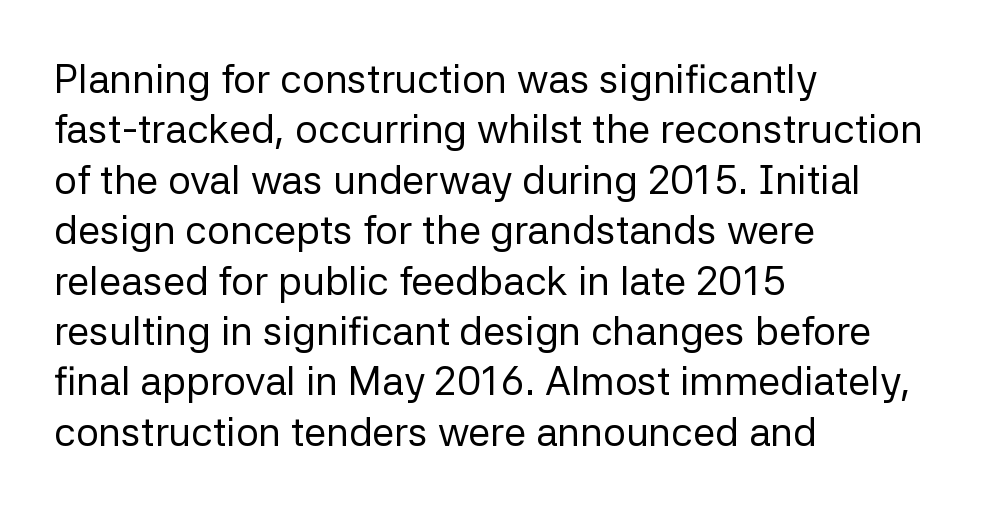
This sample has the flowing, uneven cadence of proportional lettering. You can tell from the bare stems that sans-serif type was used. The space beneath each line is pristine and unruled. Every character sits straight up, as roman type does. In terms of leading, this rendering sits right in the middle.
